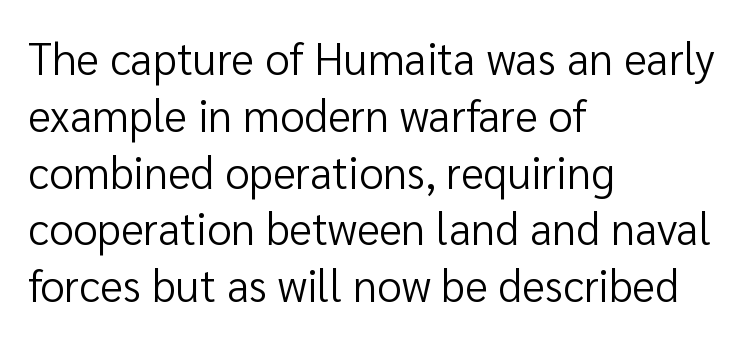
Q: Is the text bold? A: No.
Q: Is the text italic (slanted)? A: No, it is upright.
Q: Is the typeface a serif or a sans-serif typeface? A: Sans-serif.
Q: Is the text underlined? A: No.
Q: How is the paragraph aligned? A: Left-aligned.
Q: Is the spacing between letters normal or unusually wide? A: Normal.
Q: Is the spacing between lines tight, normal or loose? A: Normal.
Q: Width (condensed, normal, or wide)? A: Normal.
Q: Stroke contrast? A: Low.
Q: x-height? A: Medium.
Q: Monospaced? A: No.
